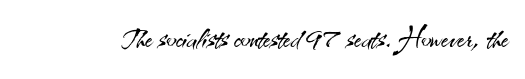
The image shows 38 px light sans-serif type; set normal letter spacing, not underlined; medium stroke contrast and a small x-height.
